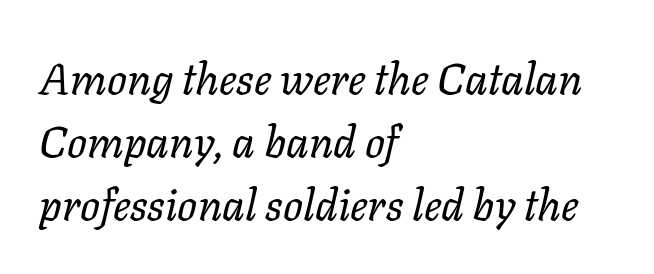
Notice how the passage keeps a crisp vertical edge on the left only. These lines are rendered in a variable-pitch font. There's an unmistakable incline to the writing here. No extra ink here — the face is not bold. Descenders are the only things crossing below the line. The designer left line spacing at the default.
